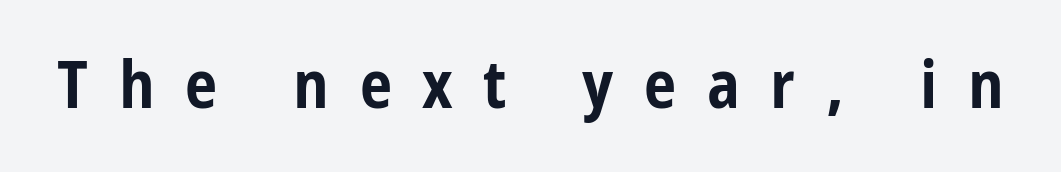
Its strokes are broad and dark, the hallmark of bold type. Words float on clear page, feet unadorned. Someone cranked the tracking dial way up on this one. Serif or sans? Sans — the stroke terminals are bare.
